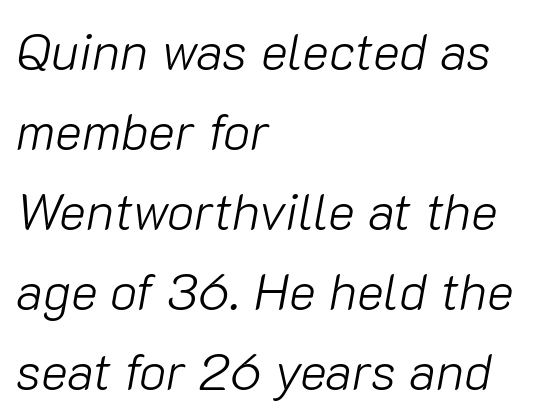
Here the glyphs are tracked normally, forming tight word shapes. The baseline area is clear. An italicized treatment has been applied to the whole sample. Teacher's note: observe the even left margin — that is flush-left alignment. Each letter keeps its own natural width here, so spacing adapts to shape. The lines sit at an ordinary, default distance from one another.
